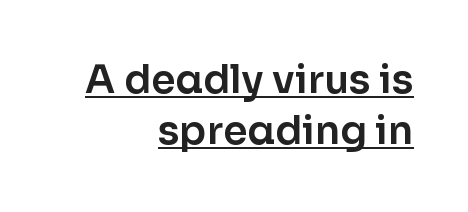
These lines sit exactly where default settings would place them. Do the characters align in a grid? No, the font is proportional. There is no visible air inserted between adjacent glyphs. Stroke terminals: plain, sans-serif. You can tell it's not italic because the verticals are truly vertical. Underlining? Definitely there.
